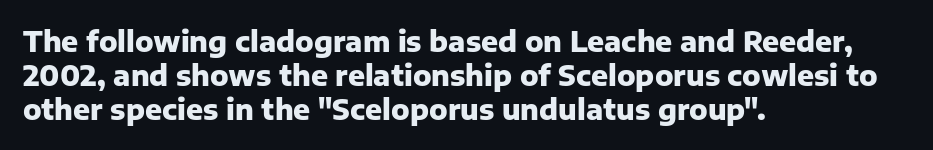
{"serif": "no", "italic": "no", "bold": "yes", "weight": "heavy", "width": "normal", "stroke_contrast": "low", "x_height": "medium", "monospaced": "no", "underline": "no", "align": "left", "line_spacing_ratio": 1.21, "letter_spacing": "normal", "letter_spacing_em": 0.0, "glyph_px": 28}
